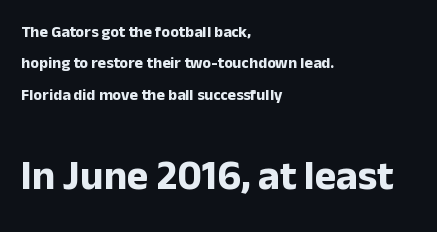
{"serif": "no", "italic": "no", "bold": "yes", "weight": "bold", "width": "normal", "stroke_contrast": "low", "x_height": "medium", "monospaced": "no", "underline": "no", "align": "left", "line_spacing": "loose", "line_spacing_ratio": 1.96, "letter_spacing": "normal", "letter_spacing_em": 0.0, "larger_block": "second", "size_ratio": 2.56, "glyph_px": 41}
